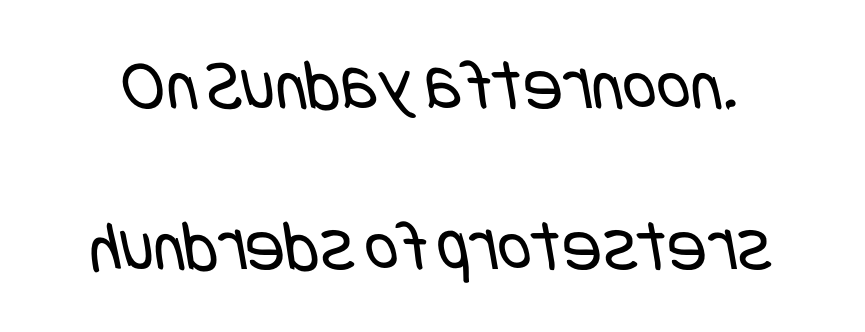
The image shows 73 px regular-weight, condensed sans-serif type; set loose line spacing (2.21x), normal letter spacing, not underlined; low stroke contrast and a large x-height.
